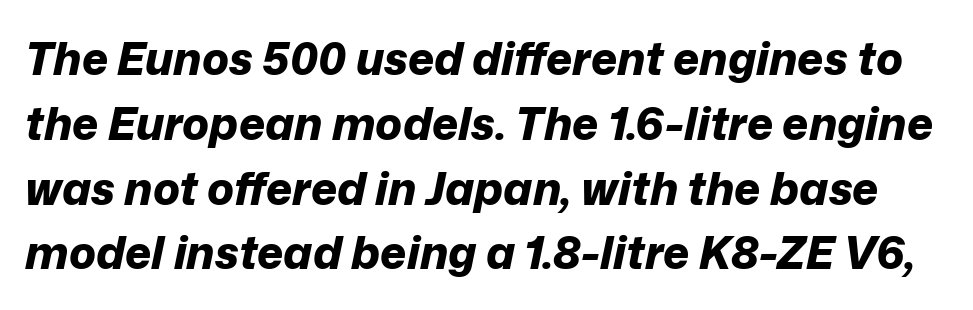
If you measured baseline to baseline, you'd find a middling distance. In terms of letterspacing, this is plain default setting. Slanted lettering throughout. Character widths vary here, with narrow letters taking less room than wide ones. Is the type bold? Yes — the strokes are clearly thick and heavy.
